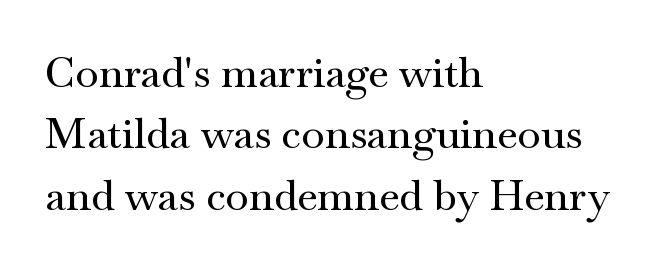
{"serif": "yes", "italic": "no", "width": "wide", "stroke_contrast": "medium", "x_height": "small", "monospaced": "no", "underline": "no", "align": "left", "line_spacing": "normal", "line_spacing_ratio": 1.46, "letter_spacing": "normal", "letter_spacing_em": 0.0, "glyph_px": 42}
